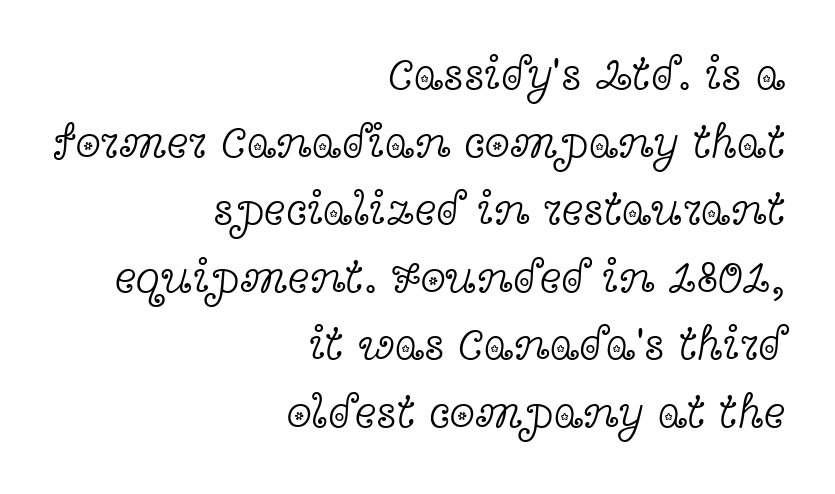
{"serif": "yes", "italic": "no", "bold": "no", "weight": "light", "width": "wide", "x_height": "medium", "monospaced": "no", "underline": "no", "align": "right", "line_spacing": "normal", "line_spacing_ratio": 1.47, "letter_spacing": "normal", "letter_spacing_em": 0.0, "glyph_px": 46}
